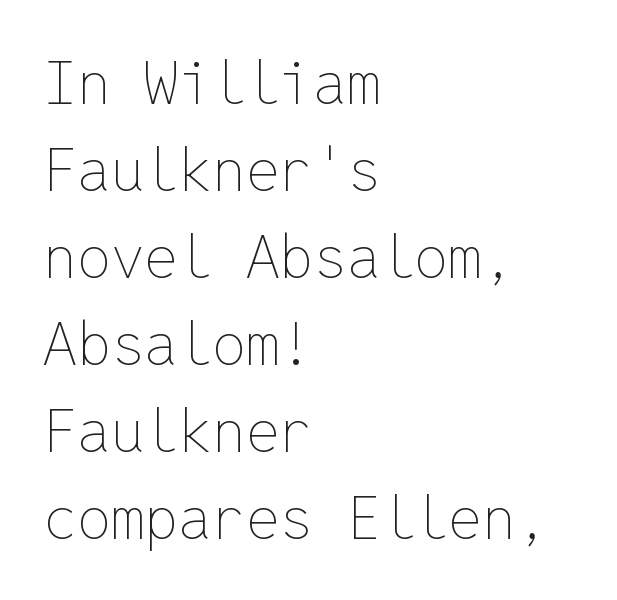
{"italic": "no", "bold": "no", "weight": "thin", "width": "normal", "stroke_contrast": "low", "x_height": "medium", "monospaced": "yes", "underline": "no", "align": "left", "line_spacing": "normal", "line_spacing_ratio": 1.45, "letter_spacing": "normal", "letter_spacing_em": 0.0, "glyph_px": 60}
